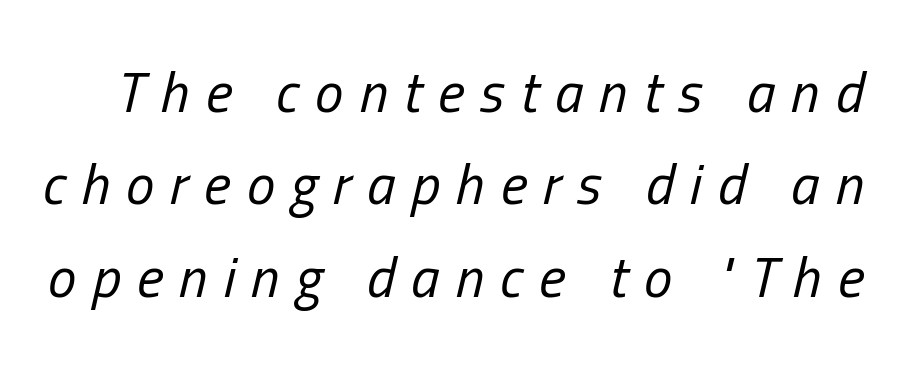
Slanted lettering throughout. Students, note that the glyphs here are deliberately spaced far apart. No heavy texture on the line: the type isn't bold. The letters advance in unequal steps, a hallmark of proportional type. Honestly, there is no underline to notice here at all. The line-height multiplier appears to be the usual default.
